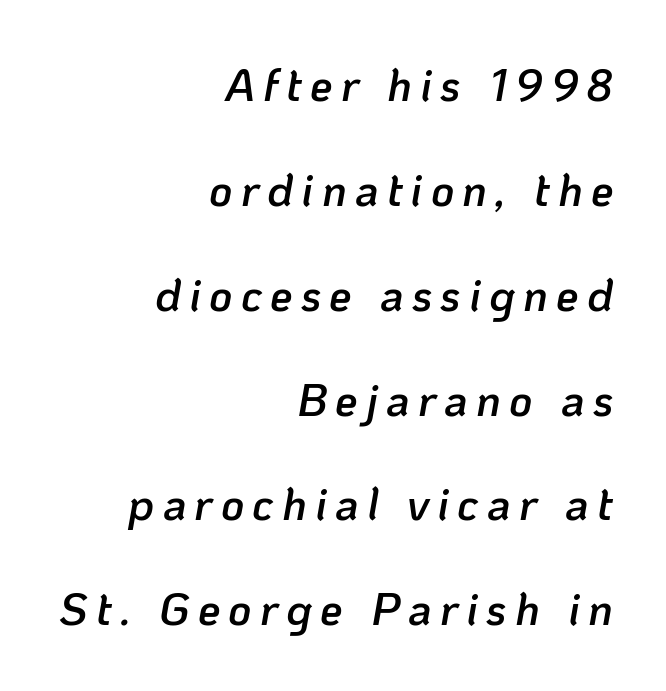
The image shows 45 px semibold type, italic (leaning right); set right-aligned, loose line spacing (2.33x), not underlined; low stroke contrast and a medium x-height.
